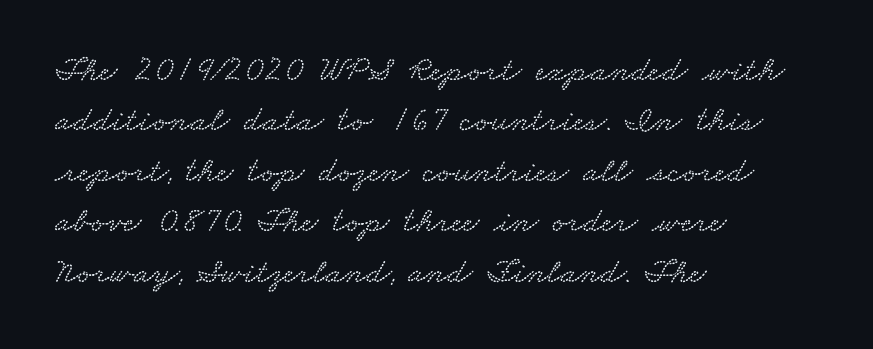
{"width": "wide", "stroke_contrast": "low", "x_height": "small", "monospaced": "no", "underline": "no", "align": "left", "line_spacing": "normal", "line_spacing_ratio": 1.4, "letter_spacing": "normal", "letter_spacing_em": 0.0, "glyph_px": 36}
